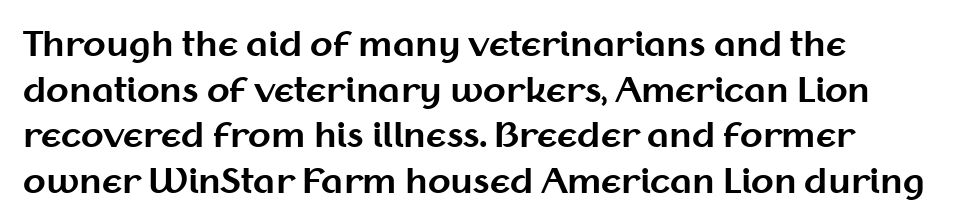
Q: Is the text bold? A: Yes.
Q: Is the text italic (slanted)? A: No, it is upright.
Q: Is the typeface a serif or a sans-serif typeface? A: Sans-serif.
Q: Is the text underlined? A: No.
Q: How is the paragraph aligned? A: Left-aligned.
Q: Is the spacing between letters normal or unusually wide? A: Normal.
Q: Is the spacing between lines tight, normal or loose? A: Normal.
Q: Width (condensed, normal, or wide)? A: Normal.
Q: Stroke contrast? A: Medium.
Q: x-height? A: Medium.
Q: Monospaced? A: No.
